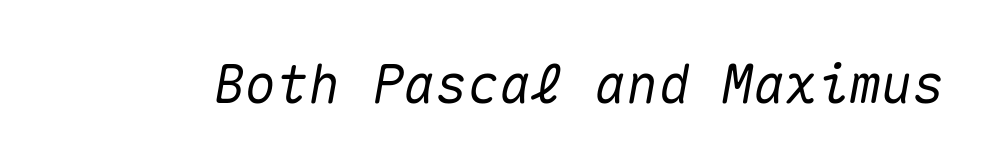
Is the letter spacing exaggerated? No — it looks like the ordinary default. In terms of posture, this sample is oblique. The passage shown is typed in a monospace face where columns stay perfectly aligned. Descenders are the only things crossing below the line.
